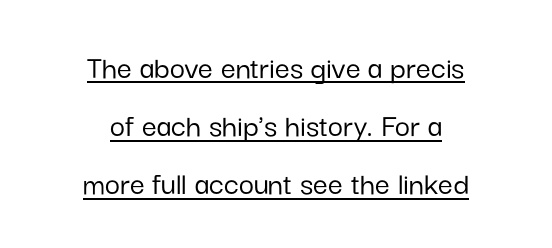
The image shows 33 px sans-serif type, upright; set centered, line spacing 1.76x, normal letter spacing, underlined; low stroke contrast and a medium x-height.
